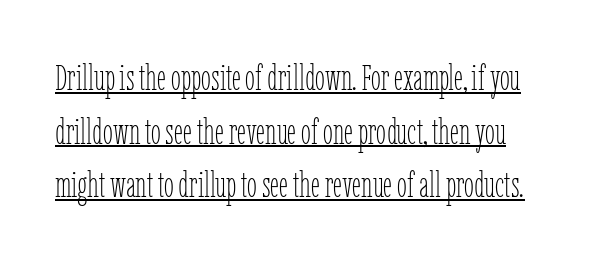
{"italic": "no", "bold": "no", "weight": "thin", "width": "condensed", "stroke_contrast": "low", "x_height": "medium", "monospaced": "no", "underline": "yes", "line_spacing": "normal", "line_spacing_ratio": 1.49, "letter_spacing": "normal", "letter_spacing_em": 0.0, "glyph_px": 36}
